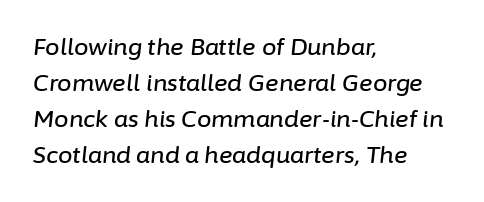
{"italic": "yes", "lean": "right", "slant_degrees": 6, "underline": "no", "align": "left", "line_spacing": "normal", "line_spacing_ratio": 1.56, "letter_spacing": "normal", "letter_spacing_em": 0.0, "glyph_px": 23}
